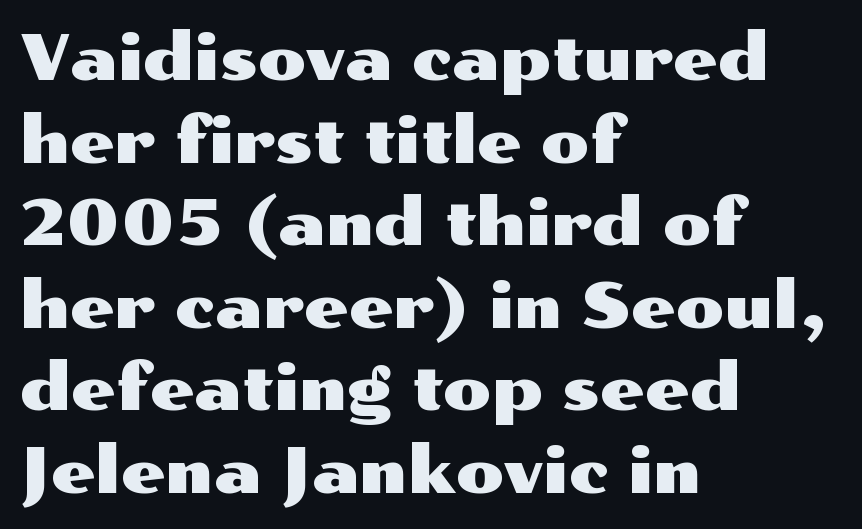
Q: Is the text italic (slanted)? A: No, it is upright.
Q: Is the typeface a serif or a sans-serif typeface? A: Sans-serif.
Q: Is the text underlined? A: No.
Q: How is the paragraph aligned? A: Left-aligned.
Q: Is the spacing between letters normal or unusually wide? A: Normal.
Q: Is the spacing between lines tight, normal or loose? A: Normal.
Q: Width (condensed, normal, or wide)? A: Wide.
Q: Stroke contrast? A: Medium.
Q: x-height? A: Medium.
Q: Monospaced? A: No.
